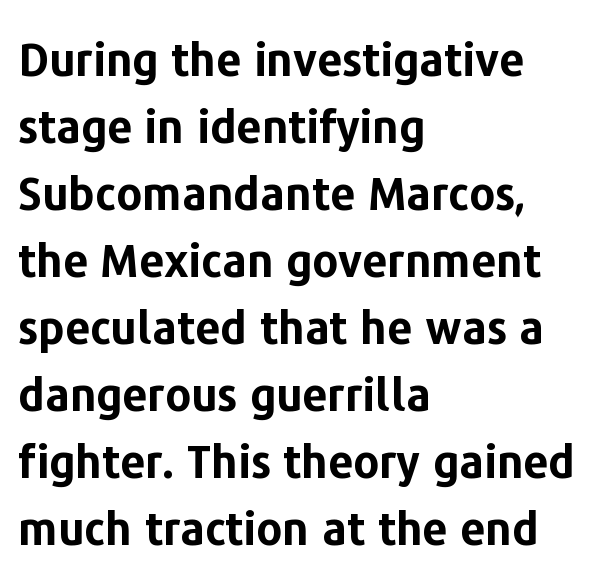
Q: Is the text bold? A: Yes.
Q: Is the text italic (slanted)? A: No, it is upright.
Q: Is the typeface a serif or a sans-serif typeface? A: Sans-serif.
Q: Is the text underlined? A: No.
Q: How is the paragraph aligned? A: Left-aligned.
Q: Is the spacing between letters normal or unusually wide? A: Normal.
Q: Is the spacing between lines tight, normal or loose? A: Normal.
Q: Width (condensed, normal, or wide)? A: Normal.
Q: Stroke contrast? A: Low.
Q: x-height? A: Medium.
Q: Monospaced? A: No.
